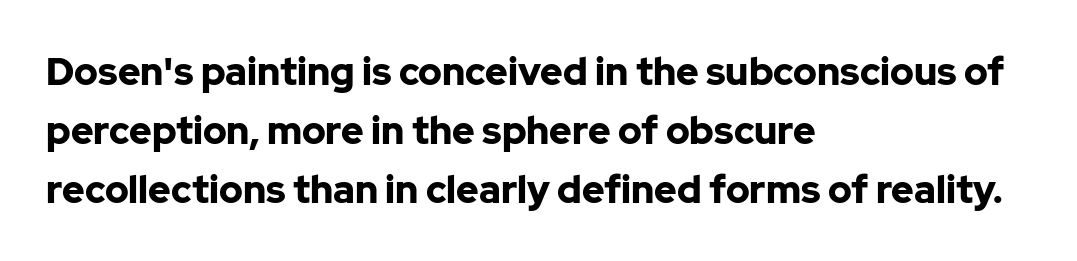
Strong, thick strokes mark this as bold type. Summary of vertical rhythm: regular, with standard interline spacing. Tall strokes in this sample are plumb rather than angled. Serif or sans? Sans — the stroke terminals are bare. Left-aligned paragraph, ragged on the right. The rendering uses natural spacing where letterforms have individual widths.
